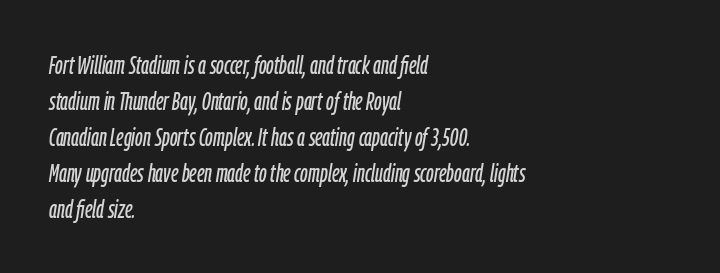
You could call the tracking neutral — neither tight nor loose. This rendering uses left alignment, leaving the right contour irregular. Is the type slanted? Yes — the strokes lean at a clear angle. The space beneath each line is pristine and unruled. Each new line begins a customary step beneath the previous one.
